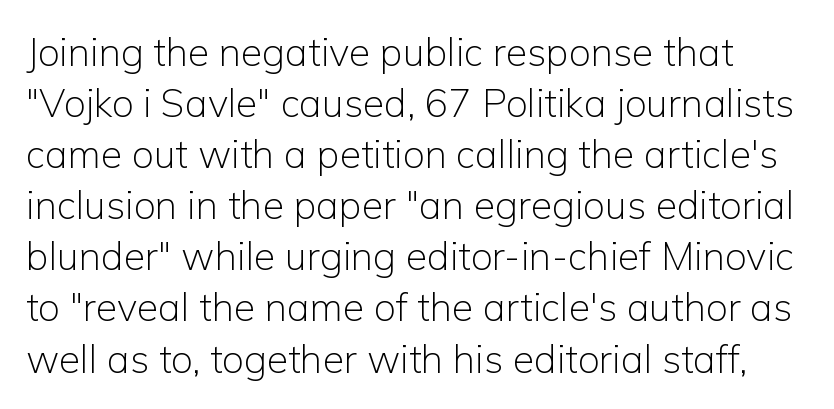
{"serif": "no", "italic": "no", "bold": "no", "weight": "light", "width": "normal", "stroke_contrast": "low", "x_height": "medium", "monospaced": "no", "underline": "no", "line_spacing": "normal", "line_spacing_ratio": 1.31, "letter_spacing": "normal", "letter_spacing_em": 0.0, "glyph_px": 39}
